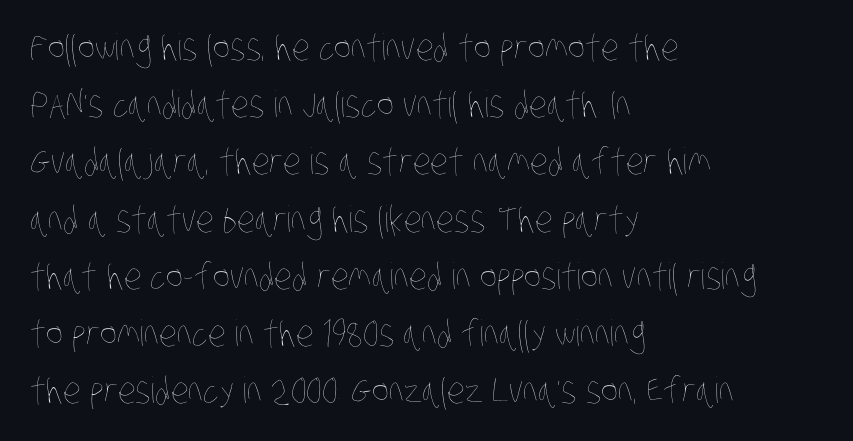
{"bold": "no", "weight": "thin", "width": "condensed", "stroke_contrast": "low", "x_height": "large", "monospaced": "no", "underline": "no", "align": "left", "line_spacing": "normal", "line_spacing_ratio": 1.59, "letter_spacing": "normal", "letter_spacing_em": 0.0, "glyph_px": 36}
